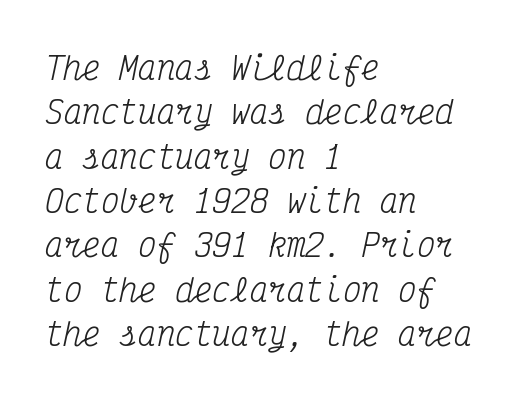
Q: Is the text bold? A: No.
Q: Is the text italic (slanted)? A: Yes, it leans right by about 12 degrees.
Q: Is the typeface a serif or a sans-serif typeface? A: Serif.
Q: Is the text underlined? A: No.
Q: How is the paragraph aligned? A: Left-aligned.
Q: Is the spacing between letters normal or unusually wide? A: Normal.
Q: Is the spacing between lines tight, normal or loose? A: Normal.
Q: Width (condensed, normal, or wide)? A: Condensed.
Q: Stroke contrast? A: Medium.
Q: x-height? A: Medium.
Q: Monospaced? A: Yes.
